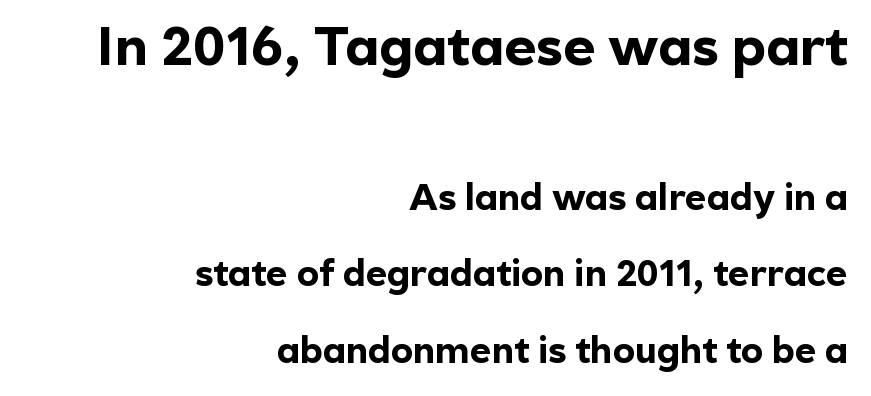
{"serif": "no", "italic": "no", "bold": "yes", "weight": "bold", "width": "normal", "x_height": "medium", "monospaced": "no", "underline": "no", "align": "right", "line_spacing": "loose", "line_spacing_ratio": 2.07, "letter_spacing": "normal", "letter_spacing_em": 0.0, "larger_block": "first", "size_ratio": 1.49, "glyph_px": 55}
